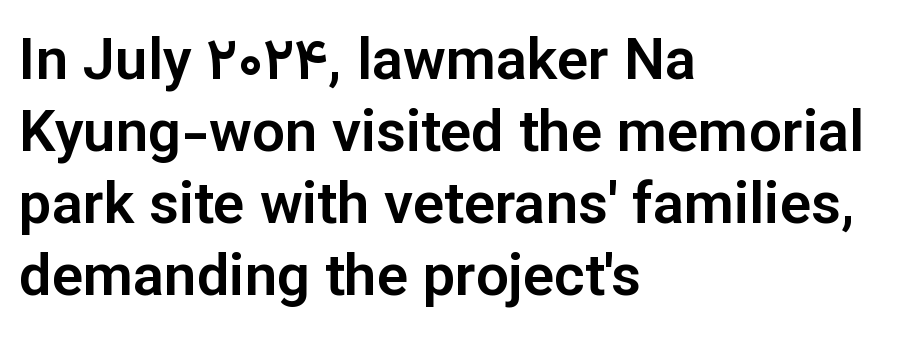
Nope, not italic — everything's standing straight. The typesetter chose a ragged-right arrangement here. A bare baseline throughout the passage. You can tell from the bare stems that sans-serif type was used. Is this a fixed-width face? No — the glyphs have proportional, varying widths.
